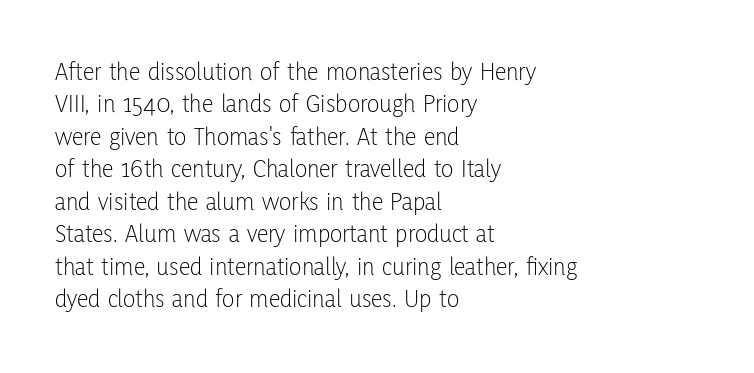
Line spacing here is normal. Nobody touched the tracking dial on this one. Quick note: underline off. Designer's note — italics off, roman on. The lines are quadded left.
